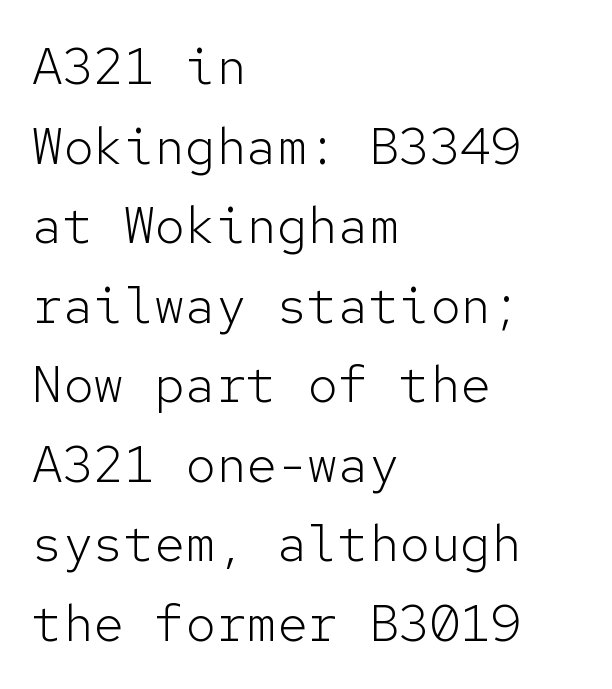
{"serif": "no", "italic": "no", "bold": "no", "weight": "light", "width": "normal", "stroke_contrast": "low", "x_height": "medium", "monospaced": "yes", "underline": "no", "align": "left", "line_spacing": "normal", "line_spacing_ratio": 1.56, "letter_spacing": "normal", "letter_spacing_em": 0.0, "glyph_px": 51}
